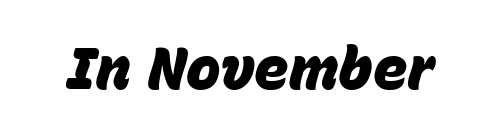
{"italic": "yes", "lean": "right", "slant_degrees": 15, "bold": "yes", "weight": "heavy", "width": "normal", "stroke_contrast": "low", "x_height": "large", "monospaced": "no", "underline": "no", "letter_spacing": "normal", "letter_spacing_em": 0.0, "glyph_px": 58}
